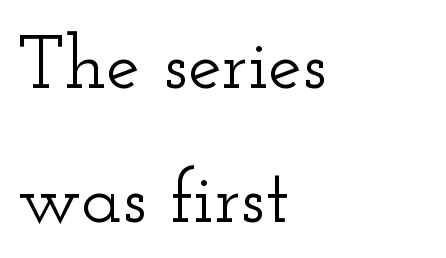
{"serif": "yes", "italic": "no", "width": "wide", "stroke_contrast": "low", "x_height": "small", "monospaced": "no", "underline": "no", "align": "left", "line_spacing_ratio": 1.76, "letter_spacing": "normal", "letter_spacing_em": 0.0, "glyph_px": 76}
